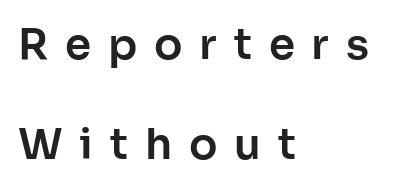
Q: Is the text italic (slanted)? A: No, it is upright.
Q: Is the typeface a serif or a sans-serif typeface? A: Sans-serif.
Q: Is the text underlined? A: No.
Q: How is the paragraph aligned? A: Left-aligned.
Q: Is the spacing between letters normal or unusually wide? A: Unusually wide.
Q: Is the spacing between lines tight, normal or loose? A: Loose.
Q: Width (condensed, normal, or wide)? A: Normal.
Q: Stroke contrast? A: Low.
Q: x-height? A: Medium.
Q: Monospaced? A: No.
